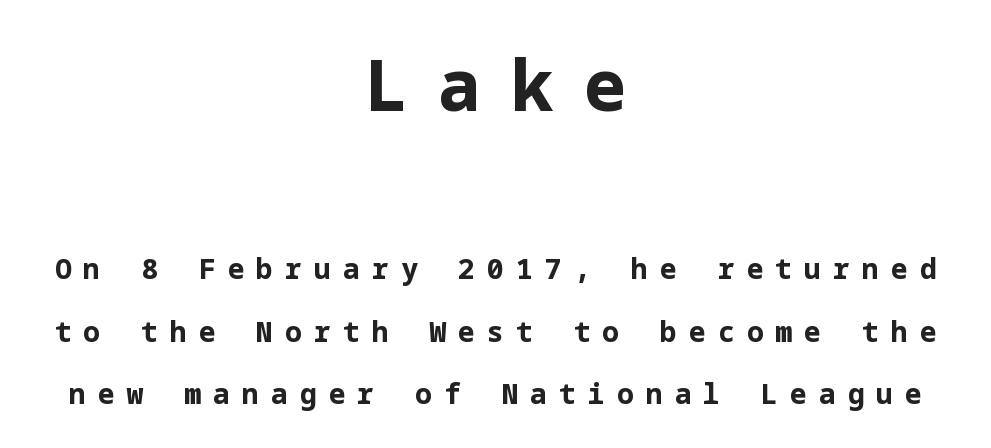
Q: Is the text bold? A: Yes.
Q: Is the text italic (slanted)? A: No, it is upright.
Q: Is the typeface a serif or a sans-serif typeface? A: Sans-serif.
Q: Is the text underlined? A: No.
Q: How is the paragraph aligned? A: Centered.
Q: Is the spacing between letters normal or unusually wide? A: Unusually wide.
Q: Is the spacing between lines tight, normal or loose? A: Loose.
Q: Which block of text is set in a larger size, the first (top) or the second (bottom)? A: The first (top) one.
Q: Width (condensed, normal, or wide)? A: Normal.
Q: Stroke contrast? A: Low.
Q: x-height? A: Medium.
